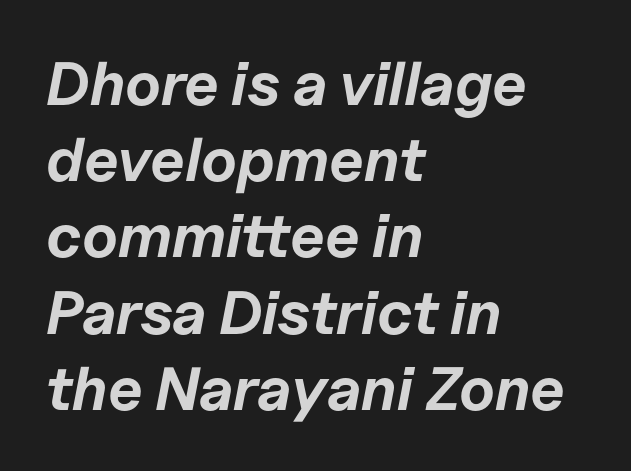
The image shows 61 px bold type, italic (leaning right); set left-aligned, normal line spacing (1.25x), normal letter spacing, not underlined; low stroke contrast and a medium x-height.
